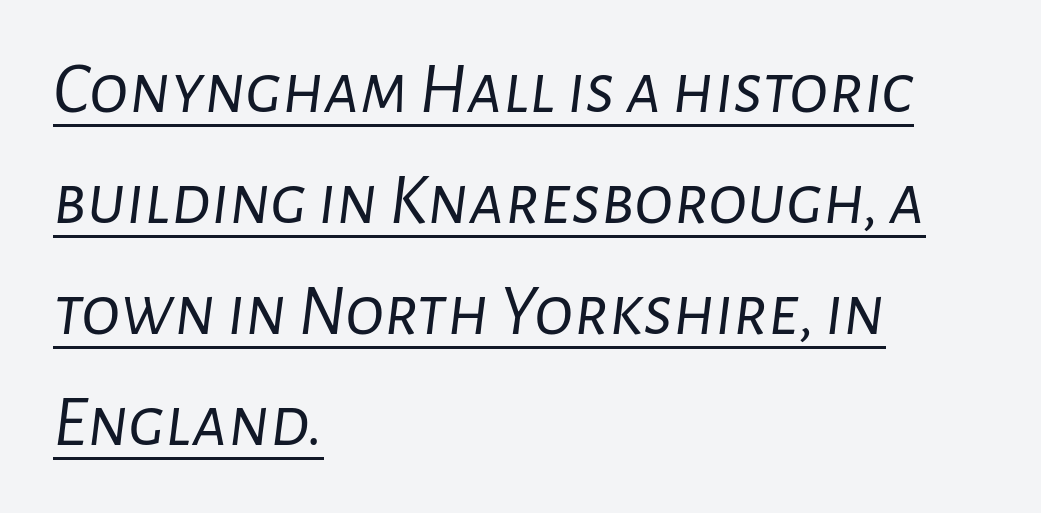
{"italic": "yes", "lean": "right", "slant_degrees": 7, "bold": "no", "weight": "light", "width": "normal", "stroke_contrast": "low", "x_height": "medium", "monospaced": "no", "underline": "yes", "align": "left", "line_spacing": "normal", "line_spacing_ratio": 1.52, "letter_spacing": "normal", "letter_spacing_em": 0.0, "glyph_px": 73}
